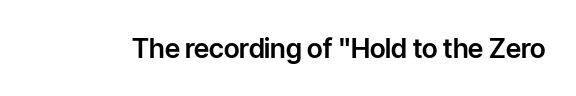
This rendering leaves character spacing at its baseline value. Has an underline been added? It has not. No italicization has been applied; the sample stays upright.
